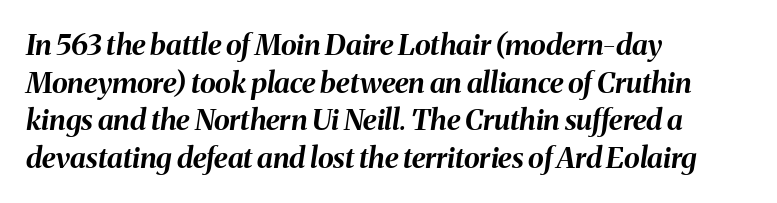
Nobody drew a line under any word here. This block has exactly the height ordinary leading produces. No extra tracking has been applied to these lines. The face used here is proportionally spaced, like ordinary book or web type. Notice how the passage keeps a crisp vertical edge on the left only.
